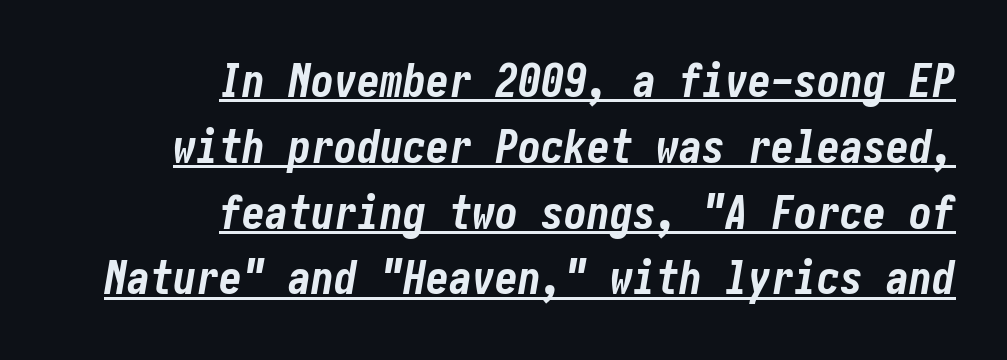
The image shows 46 px bold, condensed type, italic (leaning right); set right-aligned, normal line spacing (1.43x), normal letter spacing, underlined; low stroke contrast and a medium x-height.
